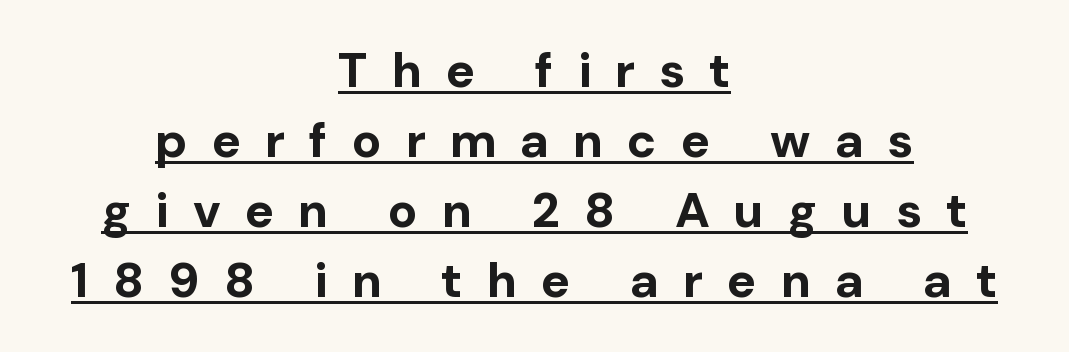
{"serif": "no", "italic": "no", "bold": "yes", "weight": "bold", "width": "normal", "stroke_contrast": "low", "x_height": "medium", "monospaced": "no", "underline": "yes", "align": "center", "line_spacing": "normal", "line_spacing_ratio": 1.43, "letter_spacing": "wide", "letter_spacing_em": 0.49, "glyph_px": 49}
